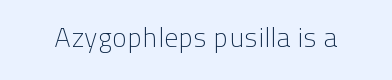
{"serif": "no", "italic": "no", "bold": "no", "weight": "light", "width": "normal", "stroke_contrast": "low", "x_height": "medium", "monospaced": "no", "underline": "no", "letter_spacing": "normal", "letter_spacing_em": 0.0, "glyph_px": 28}
